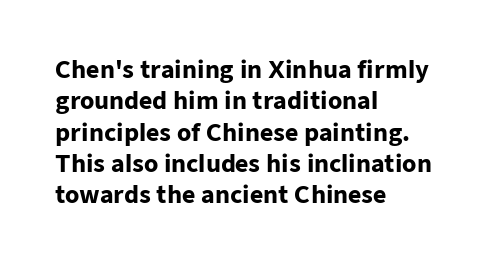
If you drew a line through each stem, it would be perfectly vertical. The face used here has the dense, thick strokes of a bold. All the whitespace from short lines collects on the right. Observe the ordinary spacing: letters are neighbours, not strangers. Rule under the text: the space is simply empty.
